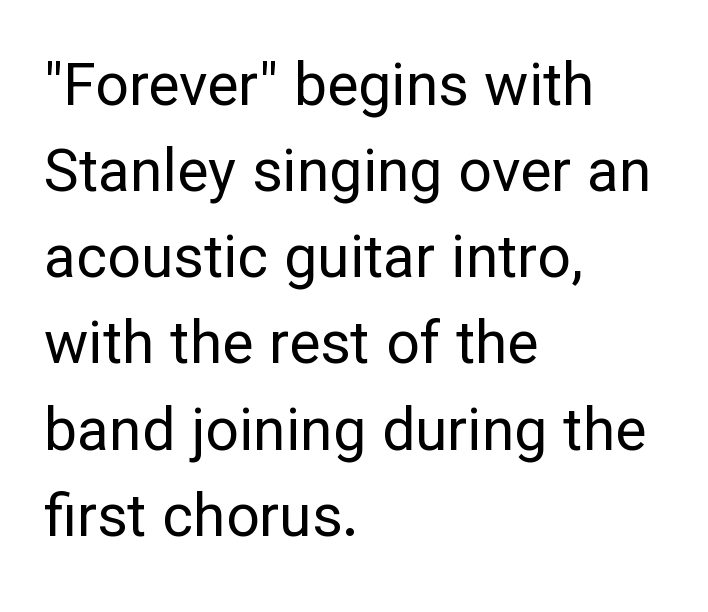
Short note: letters normally spaced. Decoration check: the copy has no underline. The face used here is proportionally spaced, like ordinary book or web type. Line spacing here is normal.
